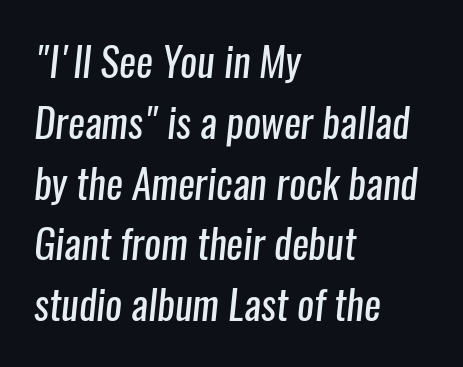
The image shows 40 px regular-weight, condensed sans-serif type; set left-aligned, normal line spacing (1.52x), normal letter spacing, not underlined; low stroke contrast and a medium x-height.
